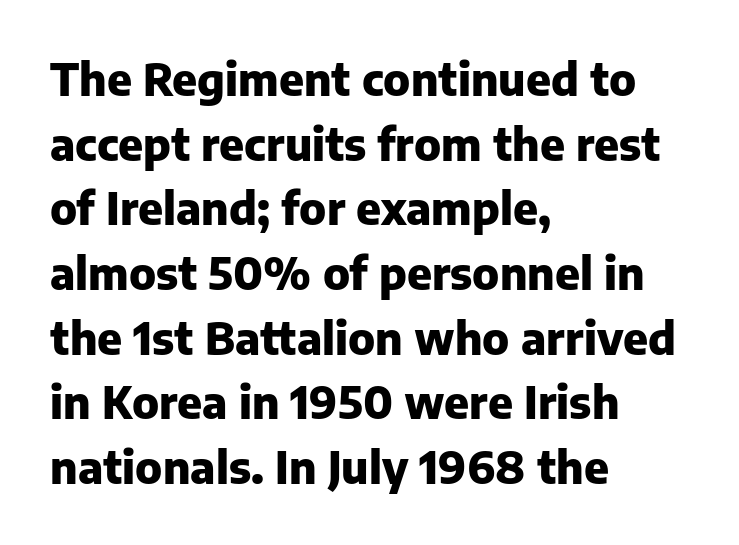
The image shows 44 px heavy sans-serif type, upright; set left-aligned, normal line spacing (1.47x), normal letter spacing, not underlined; low stroke contrast and a medium x-height.
